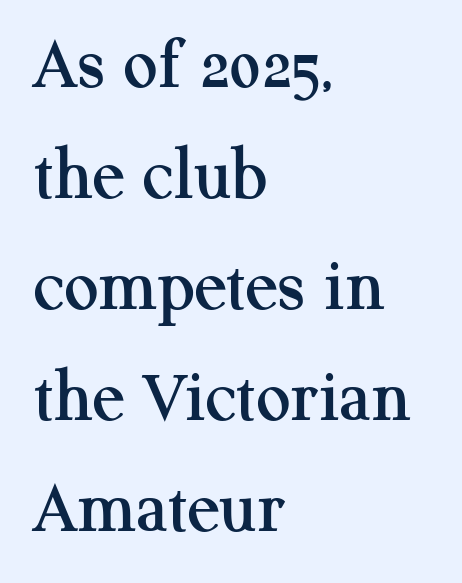
Q: Is the text italic (slanted)? A: No, it is upright.
Q: Is the typeface a serif or a sans-serif typeface? A: Serif.
Q: Is the text underlined? A: No.
Q: How is the paragraph aligned? A: Left-aligned.
Q: Is the spacing between letters normal or unusually wide? A: Normal.
Q: Is the spacing between lines tight, normal or loose? A: Normal.
Q: Width (condensed, normal, or wide)? A: Normal.
Q: Stroke contrast? A: Medium.
Q: x-height? A: Medium.
Q: Monospaced? A: No.
